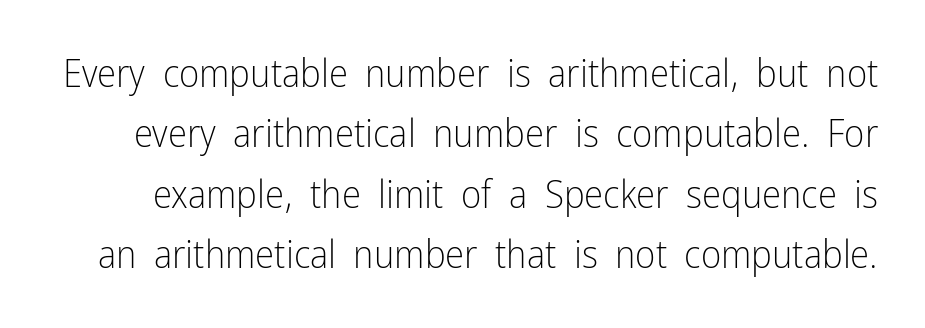
Q: Is the text bold? A: No.
Q: Is the text italic (slanted)? A: No, it is upright.
Q: Is the typeface a serif or a sans-serif typeface? A: Sans-serif.
Q: Is the text underlined? A: No.
Q: Is the spacing between letters normal or unusually wide? A: Normal.
Q: Is the spacing between lines tight, normal or loose? A: Normal.
Q: Width (condensed, normal, or wide)? A: Condensed.
Q: Stroke contrast? A: Low.
Q: x-height? A: Medium.
Q: Monospaced? A: No.
